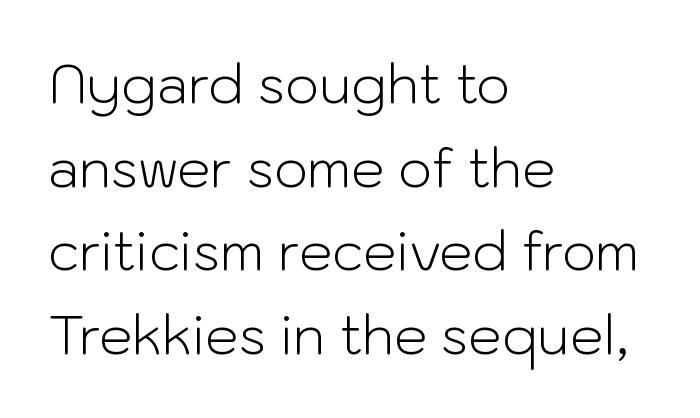
{"serif": "no", "italic": "no", "bold": "no", "weight": "light", "width": "normal", "stroke_contrast": "low", "x_height": "medium", "monospaced": "no", "underline": "no", "align": "left", "line_spacing": "normal", "line_spacing_ratio": 1.58, "letter_spacing": "normal", "letter_spacing_em": 0.0, "glyph_px": 53}
